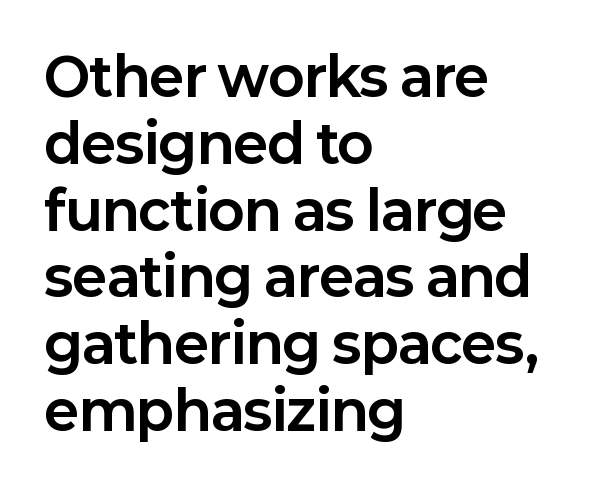
{"serif": "no", "italic": "no", "bold": "yes", "weight": "bold", "width": "normal", "stroke_contrast": "low", "x_height": "medium", "monospaced": "no", "underline": "no", "align": "left", "line_spacing": "normal", "line_spacing_ratio": 1.26, "letter_spacing": "normal", "letter_spacing_em": 0.0, "glyph_px": 53}
